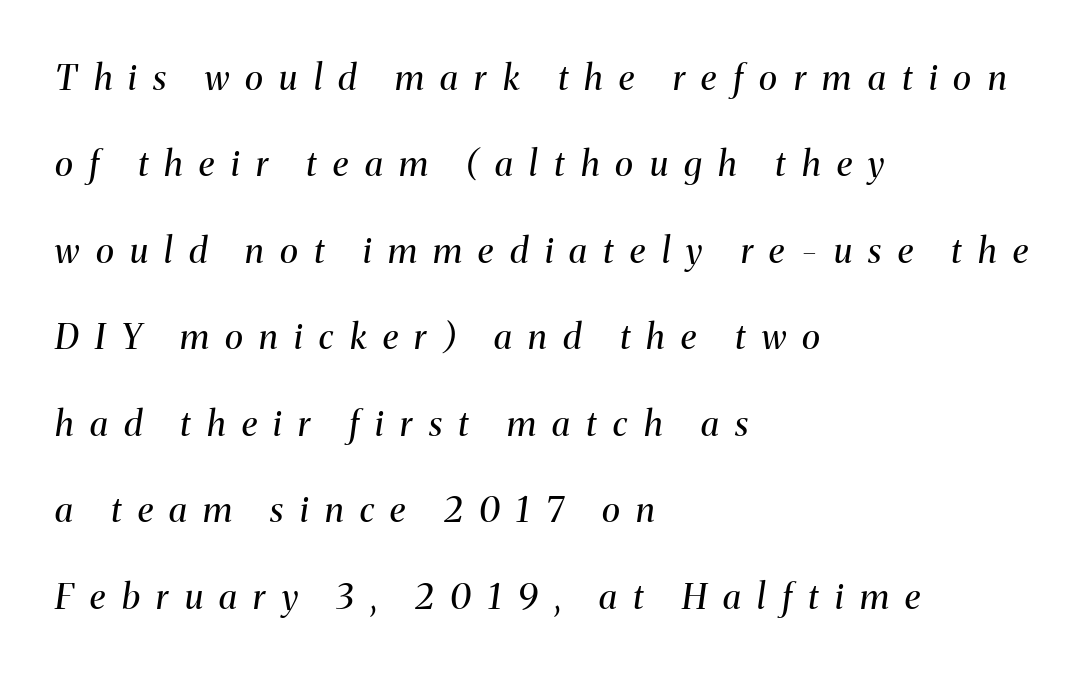
The image shows 35 px regular-weight serif type, italic (leaning right); set left-aligned, loose line spacing (2.47x), unusually wide letter spacing (+0.47 em), not underlined; medium stroke contrast and a medium x-height.
